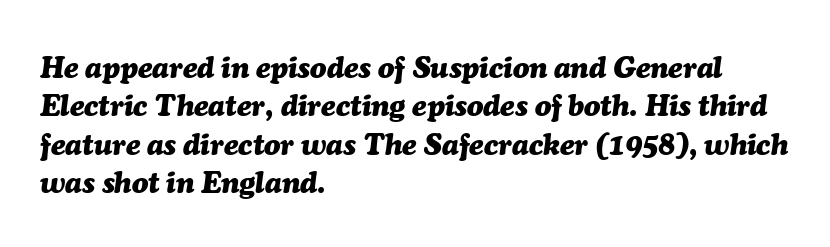
Q: Is the text bold? A: Yes.
Q: Is the text italic (slanted)? A: Yes, it leans right by about 7 degrees.
Q: Is the text underlined? A: No.
Q: How is the paragraph aligned? A: Left-aligned.
Q: Is the spacing between letters normal or unusually wide? A: Normal.
Q: Is the spacing between lines tight, normal or loose? A: Normal.
Q: Width (condensed, normal, or wide)? A: Normal.
Q: Stroke contrast? A: Medium.
Q: x-height? A: Medium.
Q: Monospaced? A: No.
